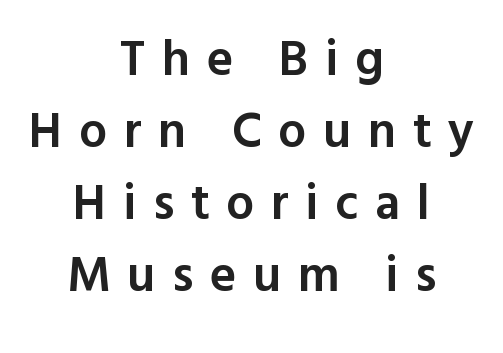
{"serif": "no", "italic": "no", "bold": "semi", "weight": "semibold", "width": "normal", "x_height": "medium", "monospaced": "no", "underline": "no", "align": "center", "line_spacing": "normal", "line_spacing_ratio": 1.44, "letter_spacing": "wide", "letter_spacing_em": 0.33, "glyph_px": 50}
